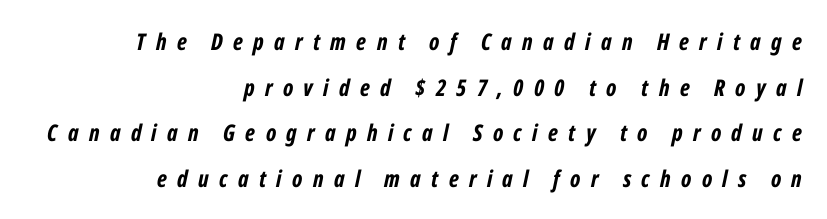
The image shows 23 px bold type, italic (leaning right); set right-aligned, loose line spacing (1.98x), unusually wide letter spacing (+0.45 em), not underlined.
